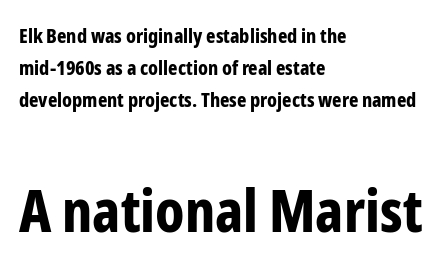
{"serif": "no", "italic": "no", "bold": "yes", "weight": "bold", "width": "condensed", "stroke_contrast": "low", "x_height": "medium", "monospaced": "no", "underline": "no", "align": "left", "line_spacing": "normal", "line_spacing_ratio": 1.59, "letter_spacing": "normal", "letter_spacing_em": 0.0, "larger_block": "second", "size_ratio": 2.95, "glyph_px": 59}
